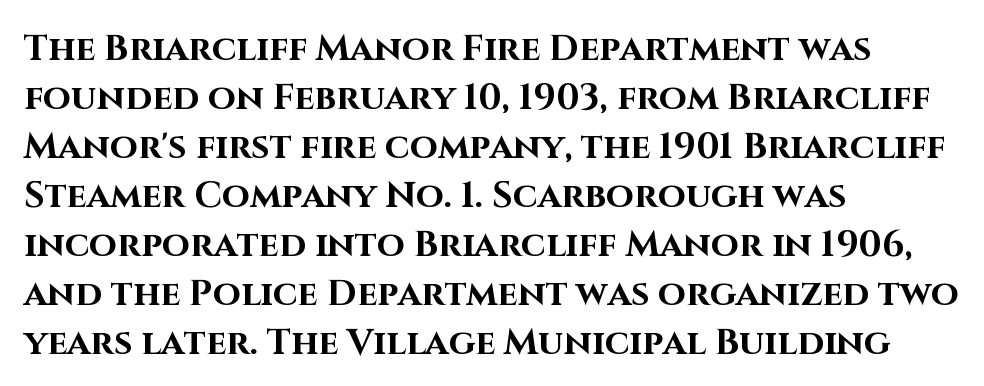
Ordinary non-slanted type is in use. Tracking value appears to be zero — textbook default spacing. Has an underline been added? It has not. The type family on display is of the sans-serif kind. Stroke thickness is high; the sample reads as a true bold.
